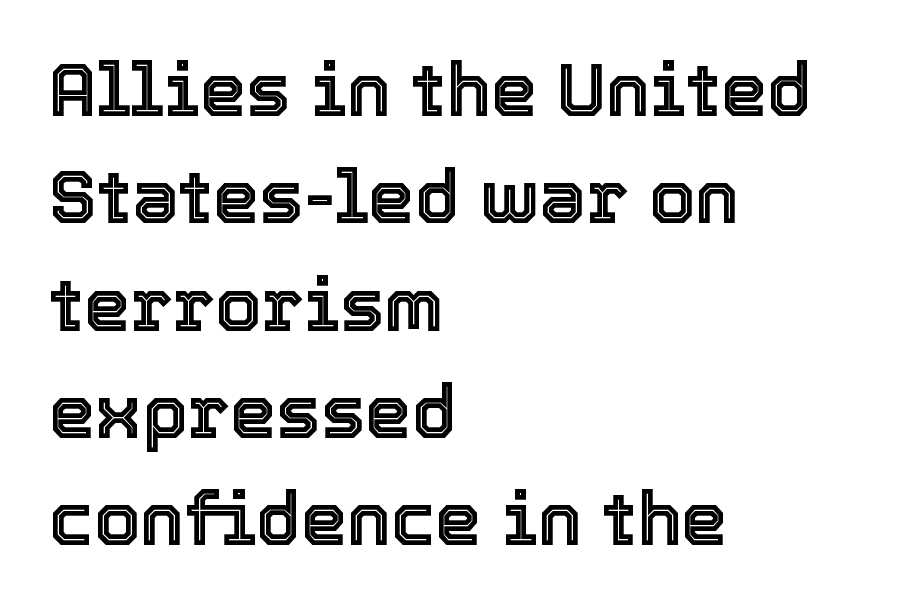
{"italic": "no", "width": "normal", "x_height": "medium", "monospaced": "no", "underline": "no", "align": "left", "line_spacing": "normal", "line_spacing_ratio": 1.45, "letter_spacing": "normal", "letter_spacing_em": 0.0, "glyph_px": 74}
